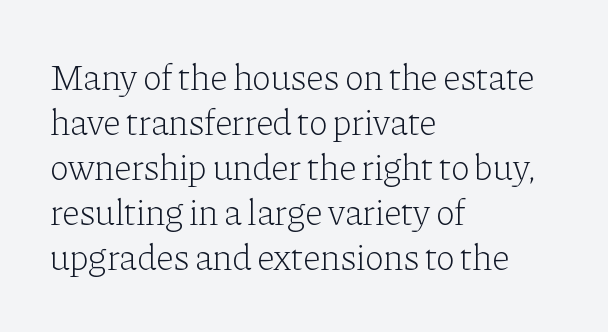
The image shows 36 px light serif type, upright; set left-aligned, normal line spacing (1.25x), normal letter spacing, not underlined; low stroke contrast and a medium x-height.
